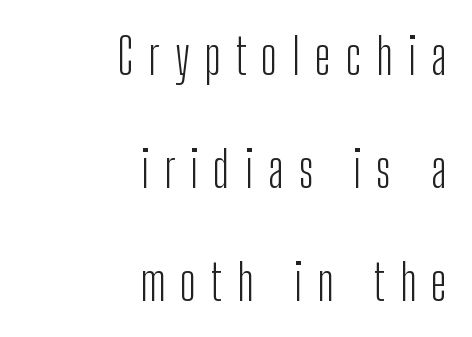
The image shows 50 px light, condensed sans-serif type, upright; set right-aligned, loose line spacing (2.26x), unusually wide letter spacing (+0.3 em), not underlined; low stroke contrast and a medium x-height.
